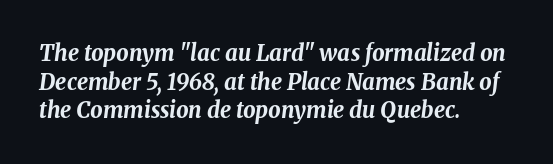
Q: Is the text bold? A: Yes.
Q: Is the text italic (slanted)? A: Yes, it leans right by about 8 degrees.
Q: Is the text underlined? A: No.
Q: How is the paragraph aligned? A: Left-aligned.
Q: Is the spacing between letters normal or unusually wide? A: Normal.
Q: Is the spacing between lines tight, normal or loose? A: Normal.
